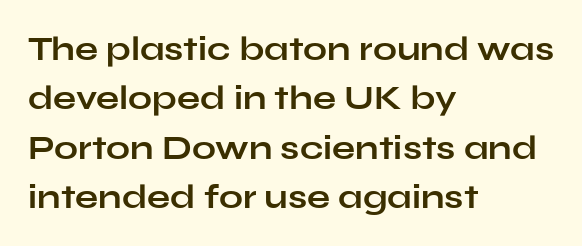
{"serif": "no", "italic": "no", "bold": "yes", "weight": "bold", "width": "wide", "stroke_contrast": "low", "x_height": "medium", "monospaced": "no", "underline": "no", "align": "left", "line_spacing": "normal", "line_spacing_ratio": 1.45, "letter_spacing": "normal", "letter_spacing_em": 0.0, "glyph_px": 34}
